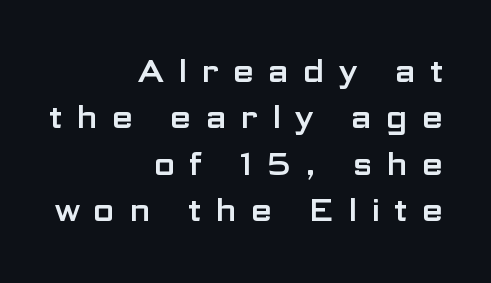
The image shows 31 px wide sans-serif type, upright; set right-aligned, normal line spacing (1.5x), unusually wide letter spacing (+0.45 em), not underlined; low stroke contrast and a medium x-height.
